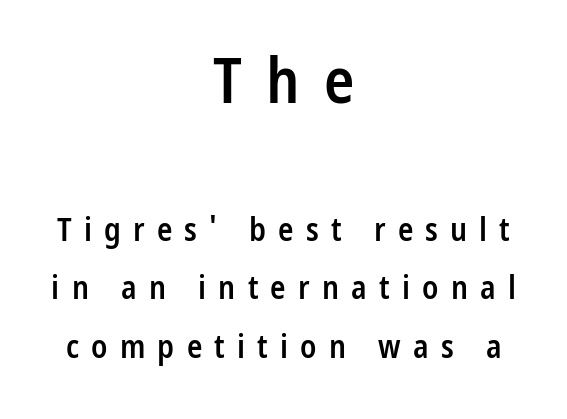
{"serif": "no", "italic": "no", "bold": "semi", "weight": "semibold", "width": "condensed", "stroke_contrast": "low", "x_height": "medium", "monospaced": "no", "underline": "no", "align": "center", "line_spacing_ratio": 1.82, "letter_spacing": "wide", "letter_spacing_em": 0.38, "larger_block": "first", "size_ratio": 1.97, "glyph_px": 63}
